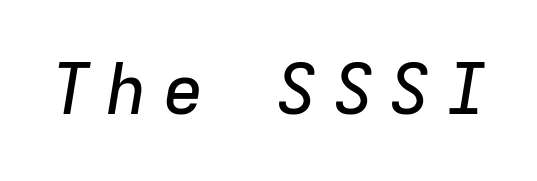
Quick note: italic. Words float on clear page, feet unadorned. Fixed-width glyphs throughout — classic coding-font behaviour. You could only call the tracking loose — the letters float apart.
